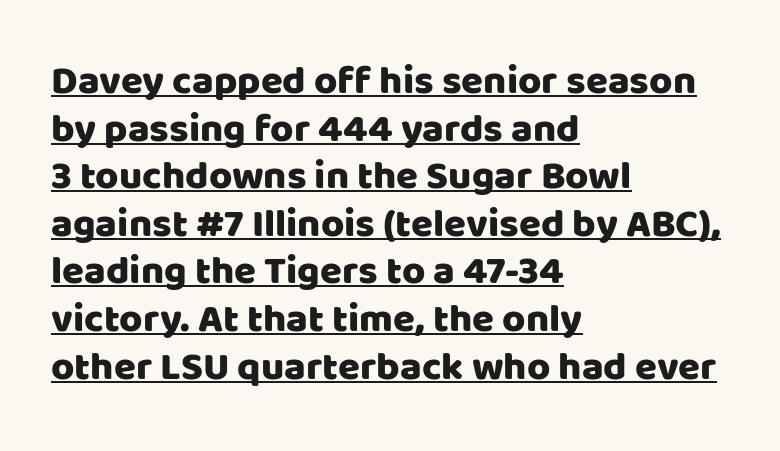
{"serif": "no", "italic": "no", "width": "normal", "stroke_contrast": "low", "x_height": "large", "monospaced": "no", "underline": "yes", "align": "left", "line_spacing_ratio": 1.19, "letter_spacing": "normal", "letter_spacing_em": 0.0, "glyph_px": 40}
